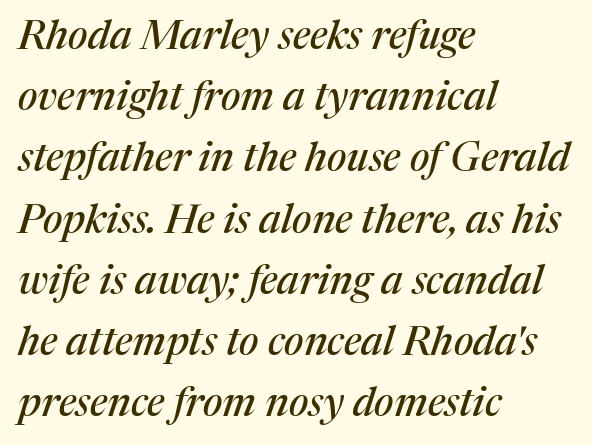
Tracking value appears to be zero — textbook default spacing. Reading down the block, your eye returns to a fixed left position each line. An italicized treatment has been applied to the whole sample. The space between consecutive lines is moderate. Nobody drew a line under any word here. Serif or sans? Serif — the stroke terminals have little feet.
